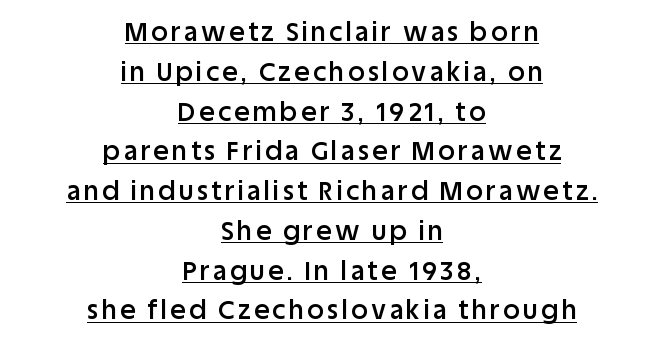
Caption: multi-line text, centered on the measure. What's the leading like? Ordinary, nothing unusual. Every word sits above its own underline. No italicization has been applied; the sample stays upright. I'd describe the lettering as semibold — firm but not a full bold.
